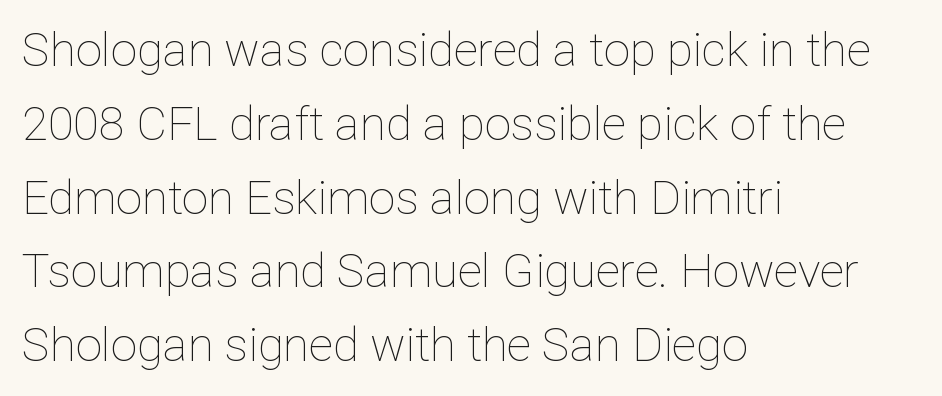
Q: Is the text bold? A: No.
Q: Is the text italic (slanted)? A: No, it is upright.
Q: Is the text underlined? A: No.
Q: How is the paragraph aligned? A: Left-aligned.
Q: Is the spacing between letters normal or unusually wide? A: Normal.
Q: Is the spacing between lines tight, normal or loose? A: Normal.
Q: Width (condensed, normal, or wide)? A: Normal.
Q: Stroke contrast? A: Low.
Q: x-height? A: Medium.
Q: Monospaced? A: No.
